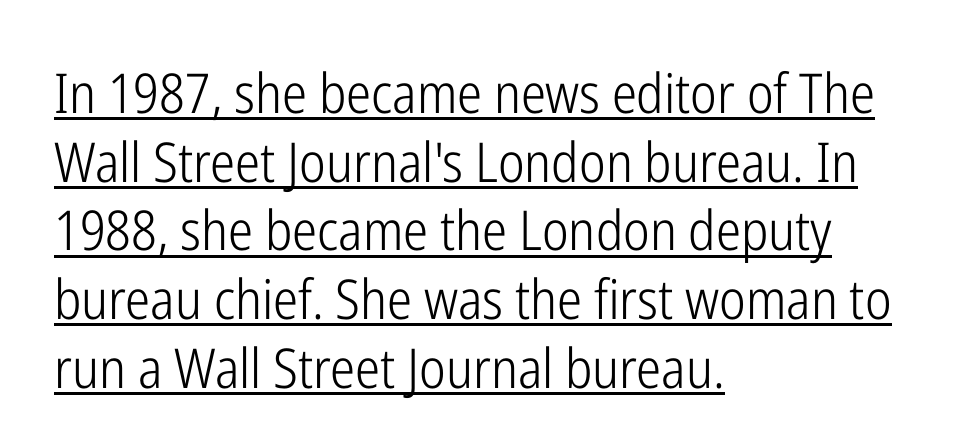
{"serif": "no", "italic": "no", "bold": "no", "weight": "light", "width": "condensed", "stroke_contrast": "low", "x_height": "medium", "monospaced": "no", "underline": "yes", "align": "left", "line_spacing": "normal", "line_spacing_ratio": 1.25, "letter_spacing": "normal", "letter_spacing_em": 0.0, "glyph_px": 55}
